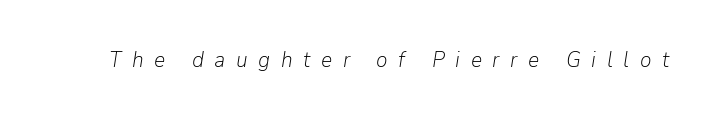
Q: Is the text bold? A: No.
Q: Is the text italic (slanted)? A: Yes, it leans right by about 9 degrees.
Q: Is the text underlined? A: No.
Q: Is the spacing between letters normal or unusually wide? A: Unusually wide.
